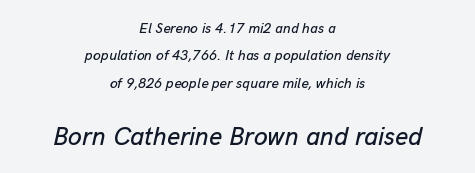
Q: Is the text italic (slanted)? A: Yes, it leans right by about 13 degrees.
Q: Is the text underlined? A: No.
Q: How is the paragraph aligned? A: Centered.
Q: Is the spacing between letters normal or unusually wide? A: Normal.
Q: Is the spacing between lines tight, normal or loose? A: Loose.
Q: Which block of text is set in a larger size, the first (top) or the second (bottom)? A: The second (bottom) one.
